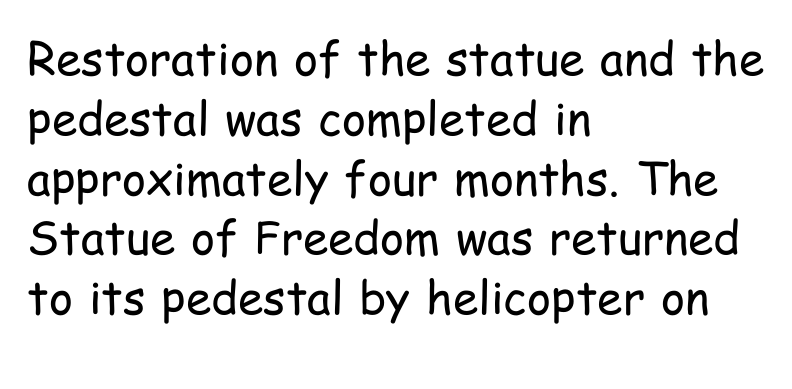
{"serif": "no", "italic": "no", "bold": "no", "weight": "regular", "width": "condensed", "stroke_contrast": "low", "x_height": "medium", "monospaced": "no", "underline": "no", "align": "left", "line_spacing": "normal", "line_spacing_ratio": 1.3, "letter_spacing": "normal", "letter_spacing_em": 0.0, "glyph_px": 46}
